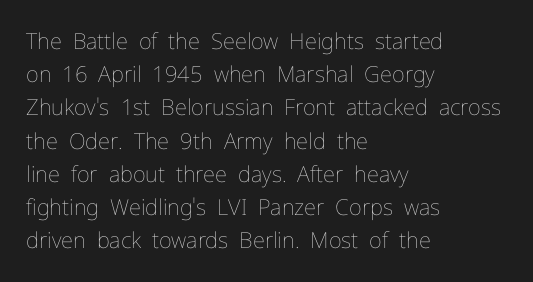
Q: Is the text bold? A: No.
Q: Is the text italic (slanted)? A: No, it is upright.
Q: Is the text underlined? A: No.
Q: How is the paragraph aligned? A: Left-aligned.
Q: Is the spacing between letters normal or unusually wide? A: Normal.
Q: Is the spacing between lines tight, normal or loose? A: Normal.
